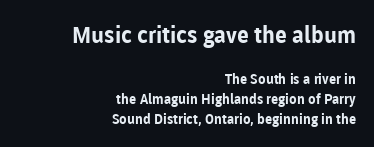
The image shows 23 px bold type, upright; set right-aligned, normal line spacing (1.43x), normal letter spacing, not underlined; the first (top) block is 1.64x larger.
